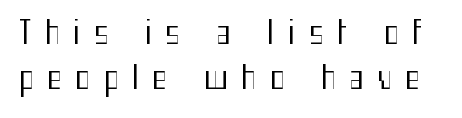
Q: Is the text bold? A: No.
Q: Is the text italic (slanted)? A: No, it is upright.
Q: Is the typeface a serif or a sans-serif typeface? A: Sans-serif.
Q: Is the text underlined? A: No.
Q: Is the spacing between letters normal or unusually wide? A: Unusually wide.
Q: Is the spacing between lines tight, normal or loose? A: Normal.
Q: Width (condensed, normal, or wide)? A: Condensed.
Q: Stroke contrast? A: Medium.
Q: x-height? A: Medium.
Q: Monospaced? A: No.
